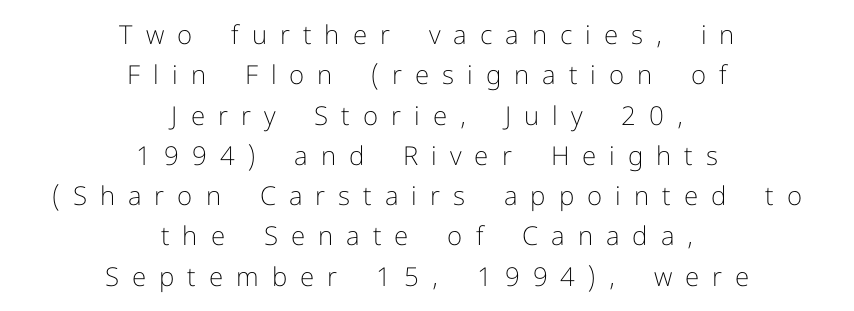
The image shows 26 px text type, upright; set centered, normal line spacing (1.55x), unusually wide letter spacing (+0.5 em), not underlined.
